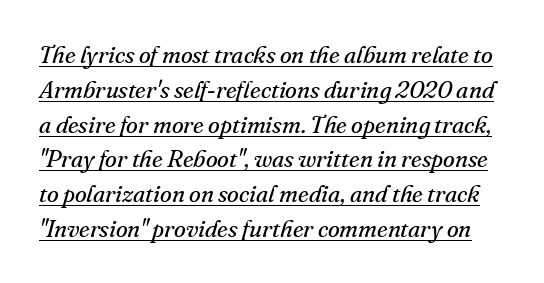
The cut favours lightness, reaching ordinary text weight at its darkest. You can see a thin bar hugging the bottom of the glyphs. Italic: yes, the glyphs are oblique. What stands out about the letter spacing? Nothing — it is the standard amount. Is there much room between lines? A standard amount, neither cramped nor airy.
